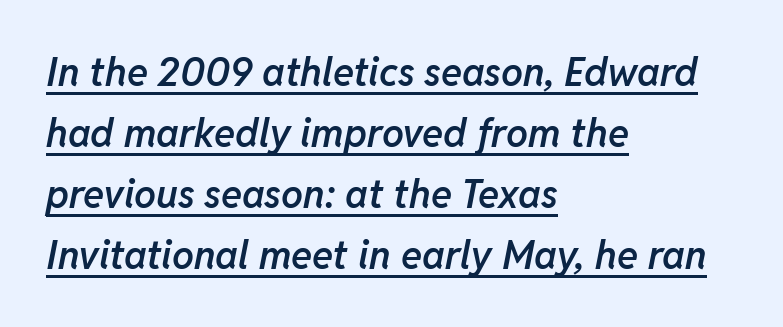
{"italic": "yes", "lean": "right", "slant_degrees": 11, "bold": "semi", "weight": "semibold", "width": "normal", "stroke_contrast": "low", "x_height": "medium", "monospaced": "no", "underline": "yes", "align": "left", "line_spacing": "normal", "line_spacing_ratio": 1.56, "letter_spacing": "normal", "letter_spacing_em": 0.0, "glyph_px": 39}
